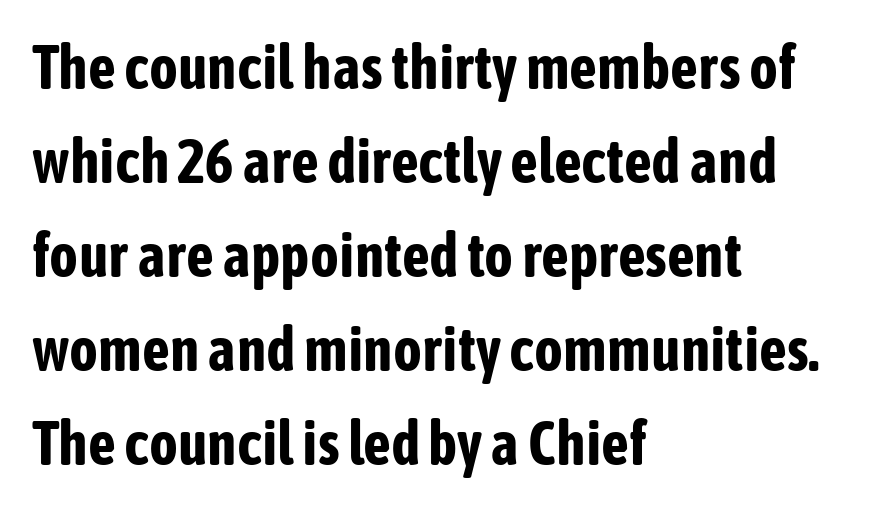
The characters look thick and weighty, a clear bold. The line-height multiplier appears to be the usual default. The specimen reads as upright at a glance. This is sans-serif lettering, the kind often seen on screens and signage. The type is set solid horizontally, with unmodified tracking. A classic flush-left, rag-right setting is used for this passage.
